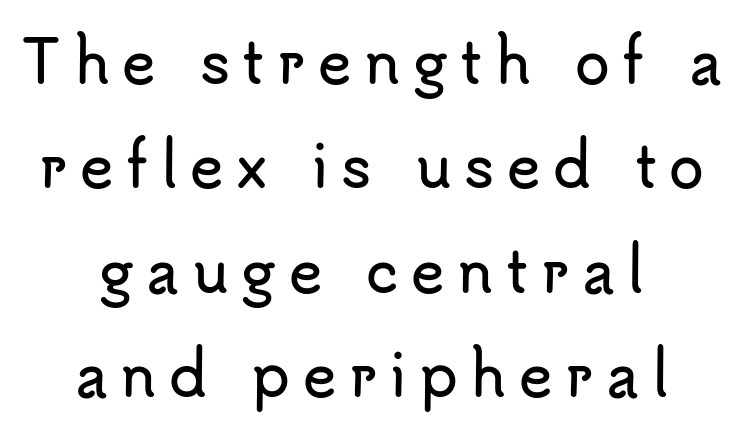
Q: Is the text italic (slanted)? A: No, it is upright.
Q: Is the typeface a serif or a sans-serif typeface? A: Sans-serif.
Q: Is the text underlined? A: No.
Q: How is the paragraph aligned? A: Centered.
Q: Is the spacing between letters normal or unusually wide? A: Unusually wide.
Q: Width (condensed, normal, or wide)? A: Normal.
Q: Stroke contrast? A: Low.
Q: x-height? A: Small.
Q: Monospaced? A: No.
